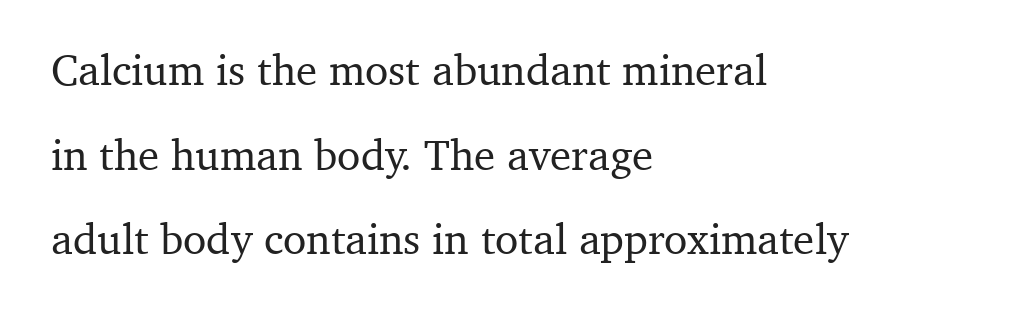
{"serif": "yes", "italic": "no", "width": "normal", "stroke_contrast": "medium", "x_height": "medium", "monospaced": "no", "underline": "no", "align": "left", "line_spacing": "loose", "line_spacing_ratio": 1.97, "letter_spacing": "normal", "letter_spacing_em": 0.0, "glyph_px": 43}
